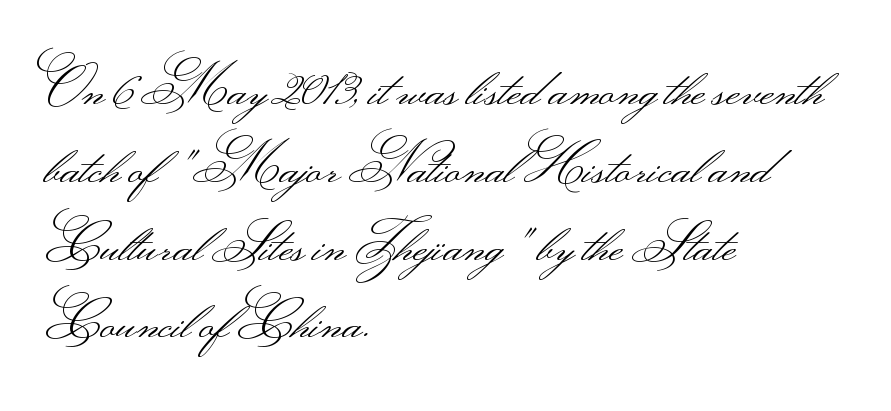
The image shows 54 px light, wide sans-serif type; set left-aligned, normal line spacing (1.44x), normal letter spacing, not underlined; medium stroke contrast.
